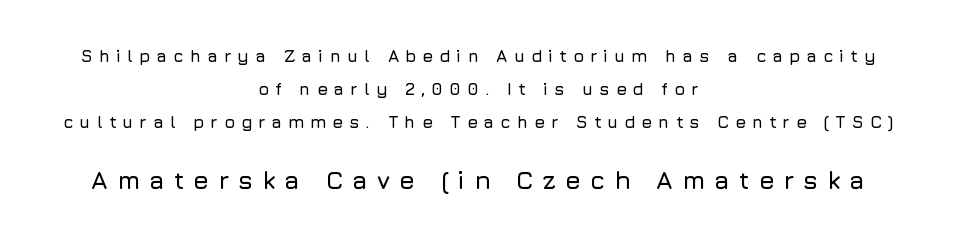
{"italic": "no", "underline": "no", "align": "center", "line_spacing": "loose", "line_spacing_ratio": 1.94, "letter_spacing": "wide", "letter_spacing_em": 0.36, "larger_block": "second", "size_ratio": 1.47, "glyph_px": 25}
